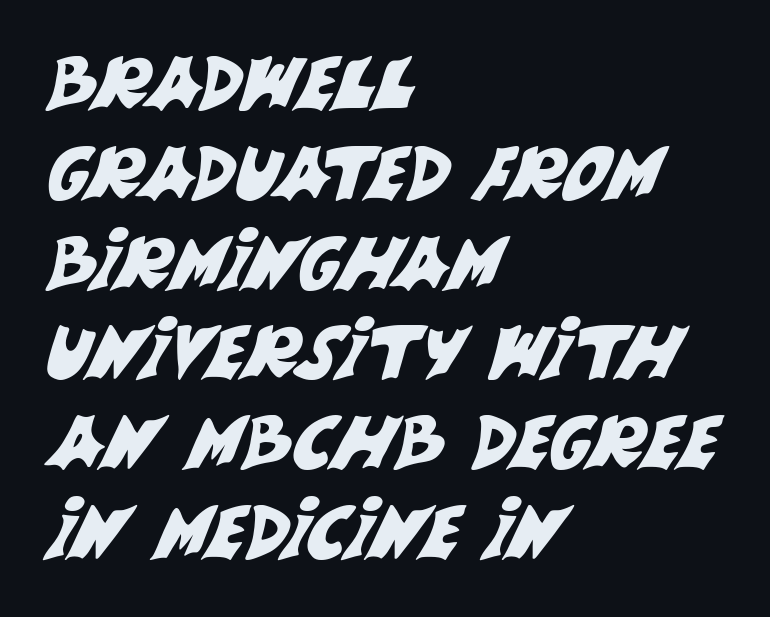
Q: Is the typeface a serif or a sans-serif typeface? A: Sans-serif.
Q: Is the text underlined? A: No.
Q: How is the paragraph aligned? A: Left-aligned.
Q: Is the spacing between letters normal or unusually wide? A: Normal.
Q: Width (condensed, normal, or wide)? A: Normal.
Q: Stroke contrast? A: Medium.
Q: x-height? A: Large.
Q: Monospaced? A: No.
